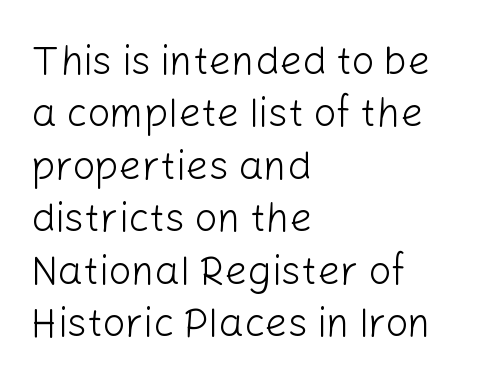
{"serif": "no", "italic": "no", "bold": "no", "weight": "light", "width": "normal", "stroke_contrast": "low", "x_height": "medium", "monospaced": "no", "underline": "no", "align": "left", "line_spacing": "normal", "line_spacing_ratio": 1.31, "letter_spacing": "normal", "letter_spacing_em": 0.0, "glyph_px": 40}
